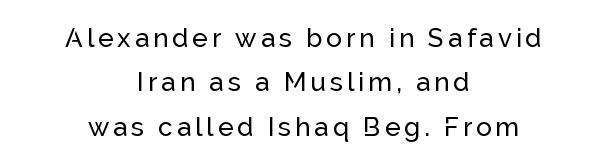
The image shows 26 px text type, upright; set centered, line spacing 1.71x, not underlined.
